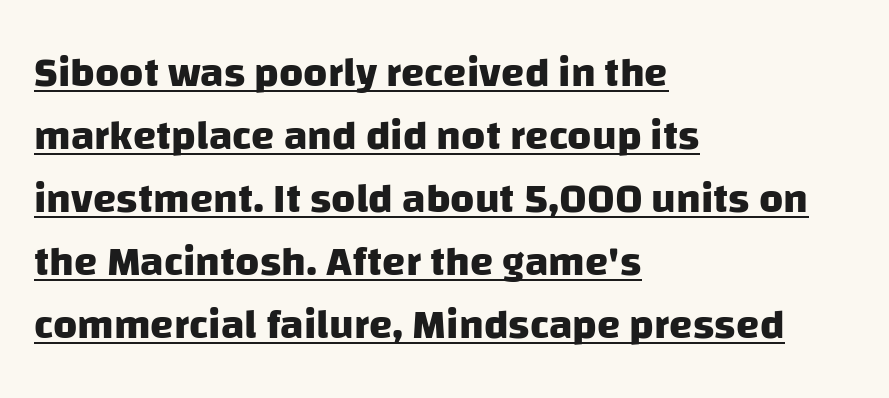
The face used here is rendered with its standard letterfit. Line beginnings align vertically; line endings do not. Varying glyph widths throughout — classic text-font behaviour. These lines are composed in type without serifs. Leading: standard.
